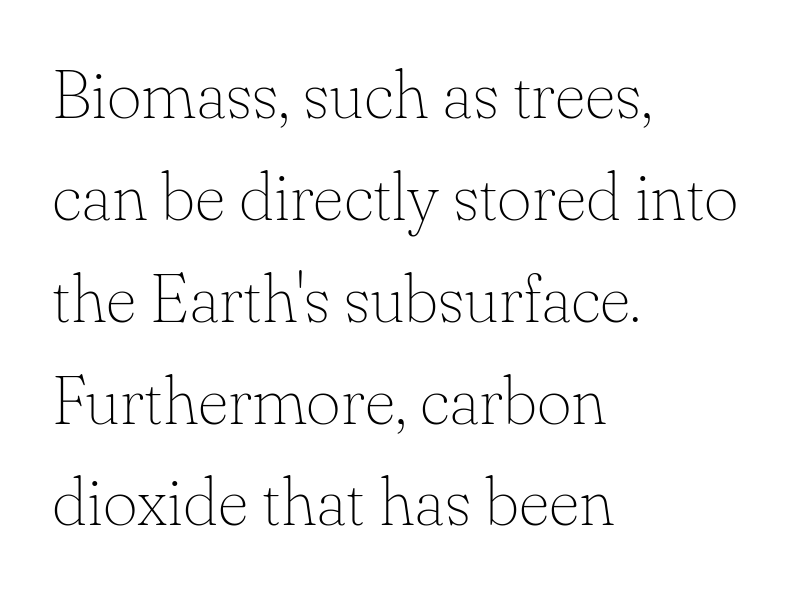
Every row of glyphs begins at an identical x-position on the left. Is there any slant? The stems are plumb. The passage shown is not underscored anywhere. The rendering uses natural spacing where letterforms have individual widths. Standard letterfit; no display-style spreading of the glyphs. I'd call this a serif setting — the letters wear small feet.
